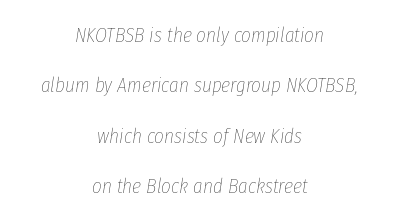
Q: Is the text bold? A: No.
Q: Is the text italic (slanted)? A: Yes, it leans right by about 8 degrees.
Q: Is the text underlined? A: No.
Q: How is the paragraph aligned? A: Centered.
Q: Is the spacing between letters normal or unusually wide? A: Normal.
Q: Is the spacing between lines tight, normal or loose? A: Loose.
